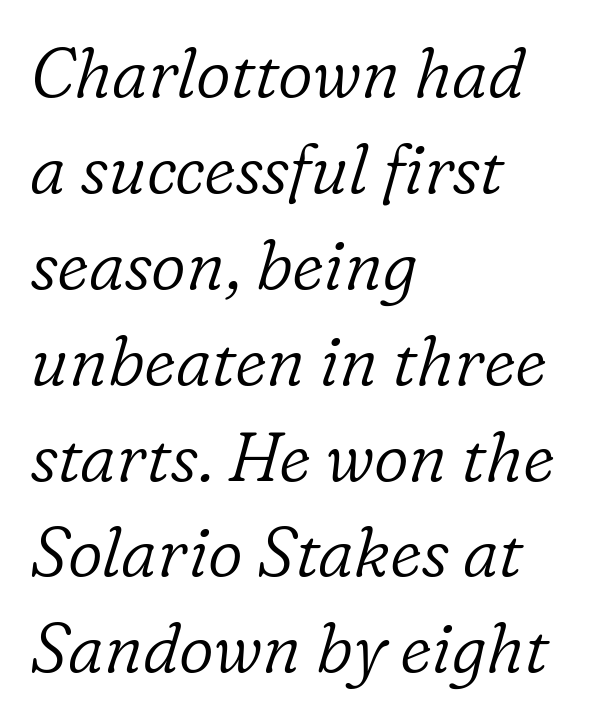
The type is set solid horizontally, with unmodified tracking. An italicized treatment has been applied to the whole sample. Does the copy run flush right? No — it runs flush left. Font category for this specimen: serif.
